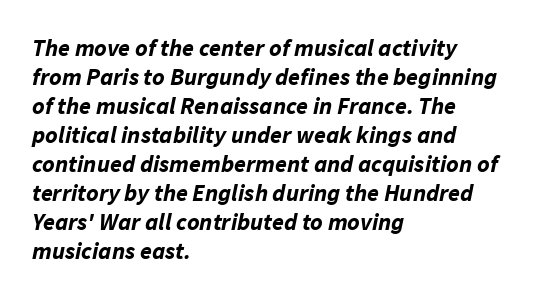
Plenty of ink on the page — the face is bold. Does the lettering tilt? It does — this is italic. If you drew a ruler down the left edge, every line would touch it. Bare-footed words on every line. Short note: letters normally spaced.
